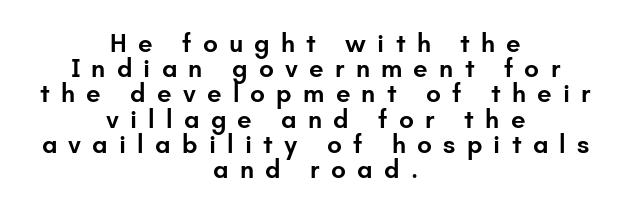
Q: Is the text bold? A: Semi-bold.
Q: Is the text italic (slanted)? A: No, it is upright.
Q: Is the text underlined? A: No.
Q: How is the paragraph aligned? A: Centered.
Q: Is the spacing between letters normal or unusually wide? A: Unusually wide.
Q: Is the spacing between lines tight, normal or loose? A: Tight.
